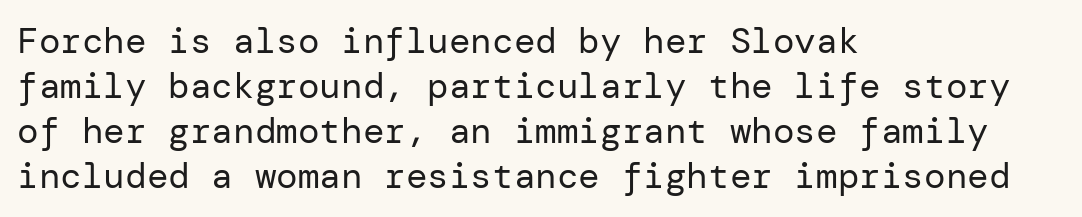
{"serif": "no", "italic": "no", "bold": "no", "weight": "regular", "width": "normal", "stroke_contrast": "low", "x_height": "medium", "underline": "no", "align": "left", "line_spacing": "normal", "line_spacing_ratio": 1.25, "letter_spacing": "normal", "letter_spacing_em": 0.0, "glyph_px": 36}
